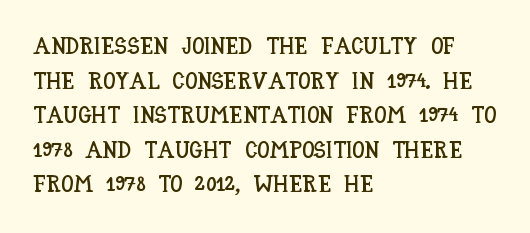
Q: Is the text italic (slanted)? A: No, it is upright.
Q: Is the text underlined? A: No.
Q: How is the paragraph aligned? A: Left-aligned.
Q: Is the spacing between letters normal or unusually wide? A: Normal.
Q: Is the spacing between lines tight, normal or loose? A: Normal.
